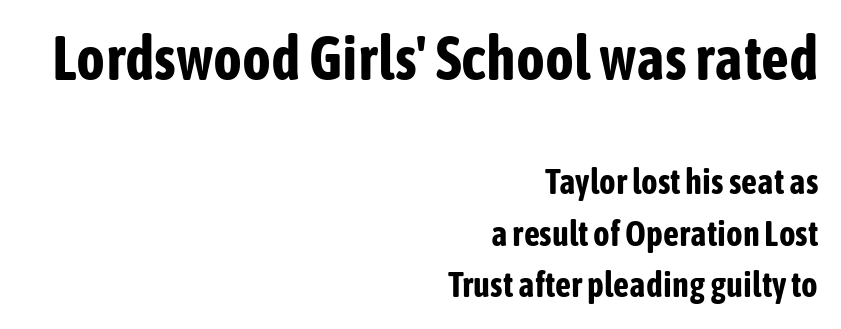
Character widths vary here, with narrow letters taking less room than wide ones. The passage shown begins with its larger block and ends with its smaller one. This rendering employs a face without finishing strokes, i.e., a sans-serif. The font is running at its bold setting. In terms of leading, this rendering sits right in the middle.
